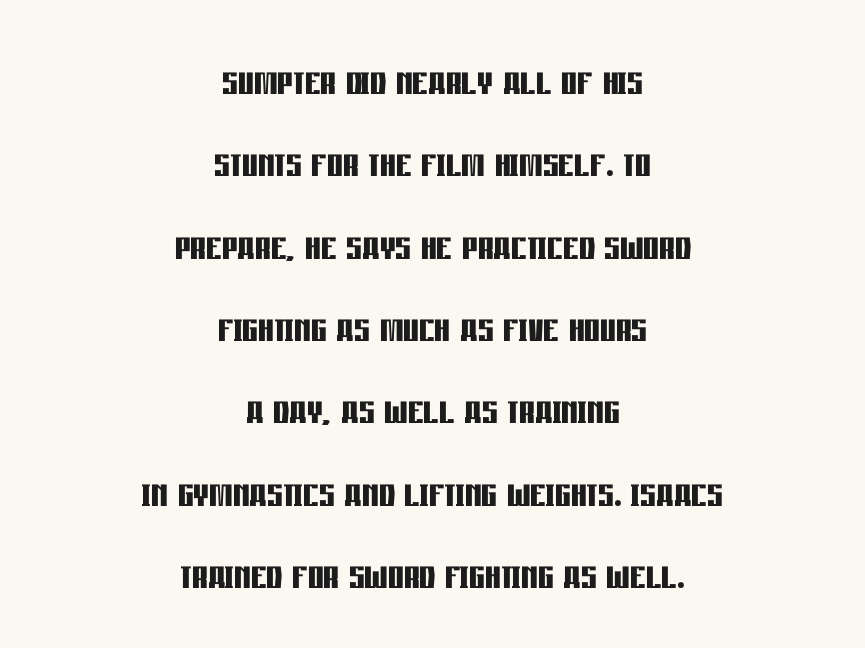
The image shows 49 px semibold, condensed sans-serif type, upright; set centered, normal line spacing (1.68x), normal letter spacing, not underlined; low stroke contrast and a large x-height.
